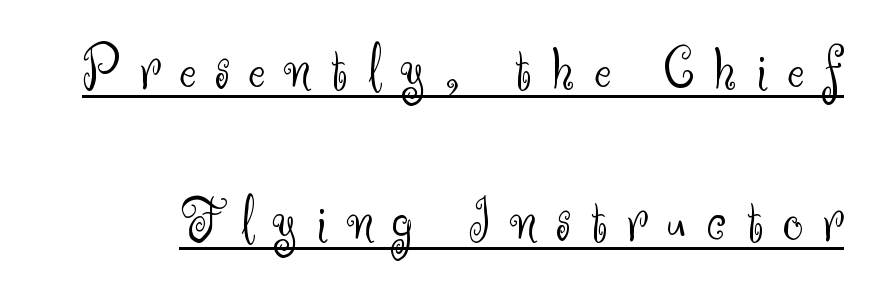
Grotesque or geometric, the face here clearly has no serifs. This is the regular roman posture of the typeface. Weight: regular or lighter. The rendering uses natural spacing where letterforms have individual widths.
